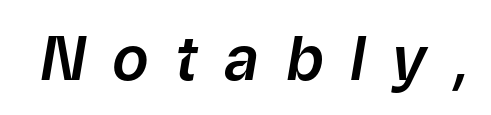
The image shows 61 px text type, italic (leaning right); set unusually wide letter spacing (+0.43 em), not underlined; low stroke contrast and a medium x-height.
